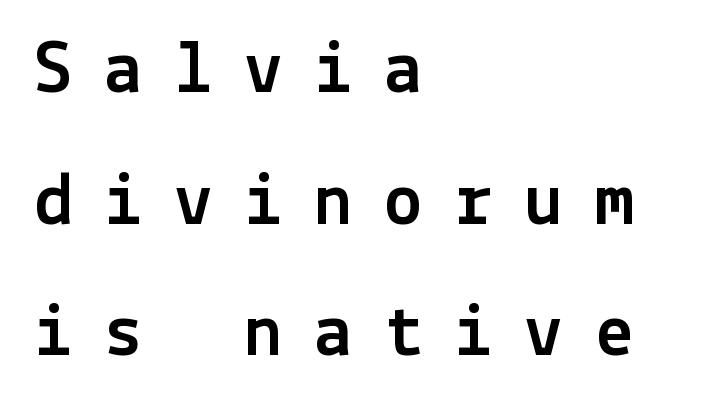
Anything drawn beneath the words? Only blank space. Is the letter spacing exaggerated? Yes — the characters are pushed far apart. The lettering holds an erect, upright posture throughout. Examine the stroke ends and you'll find no serifs. Alignment: flush left.
